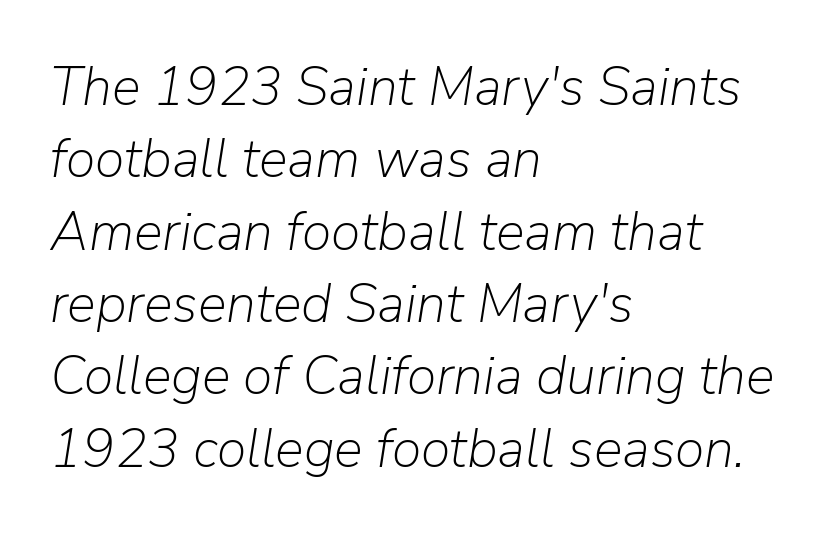
{"italic": "yes", "lean": "right", "slant_degrees": 9, "bold": "no", "weight": "light", "width": "normal", "stroke_contrast": "low", "x_height": "medium", "monospaced": "no", "underline": "no", "align": "left", "line_spacing": "normal", "line_spacing_ratio": 1.34, "letter_spacing": "normal", "letter_spacing_em": 0.0, "glyph_px": 54}
